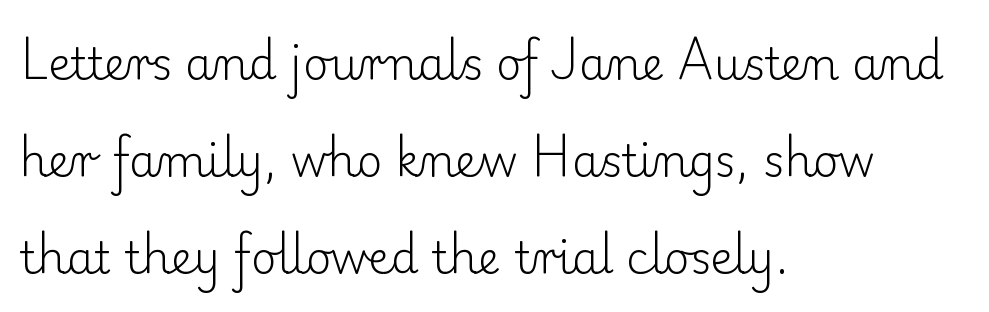
Q: Is the text bold? A: No.
Q: Is the text italic (slanted)? A: No, it is upright.
Q: Is the text underlined? A: No.
Q: How is the paragraph aligned? A: Left-aligned.
Q: Is the spacing between letters normal or unusually wide? A: Normal.
Q: Is the spacing between lines tight, normal or loose? A: Loose.
Q: Width (condensed, normal, or wide)? A: Normal.
Q: Stroke contrast? A: Low.
Q: x-height? A: Small.
Q: Monospaced? A: No.
